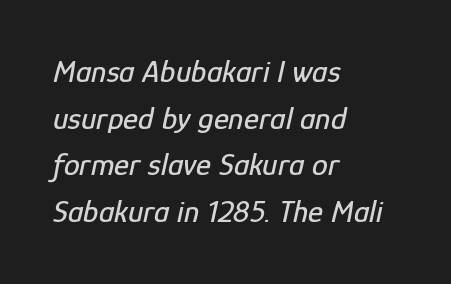
{"italic": "yes", "lean": "right", "slant_degrees": 12, "width": "condensed", "stroke_contrast": "low", "x_height": "medium", "monospaced": "no", "underline": "no", "align": "left", "line_spacing": "normal", "line_spacing_ratio": 1.46, "letter_spacing": "normal", "letter_spacing_em": 0.0, "glyph_px": 32}
